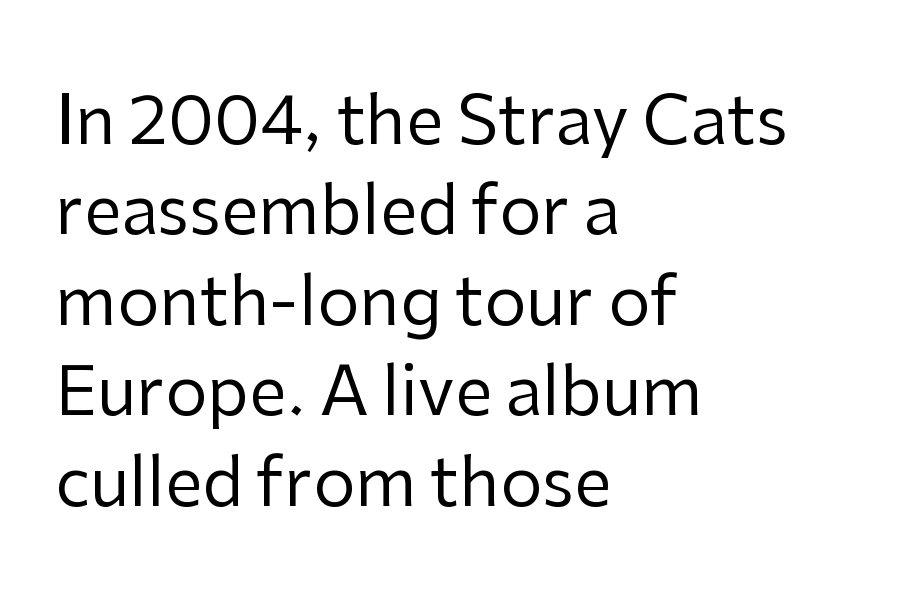
The image shows 67 px regular-weight sans-serif type, upright; set left-aligned, normal line spacing (1.35x), normal letter spacing, not underlined; low stroke contrast and a medium x-height.
